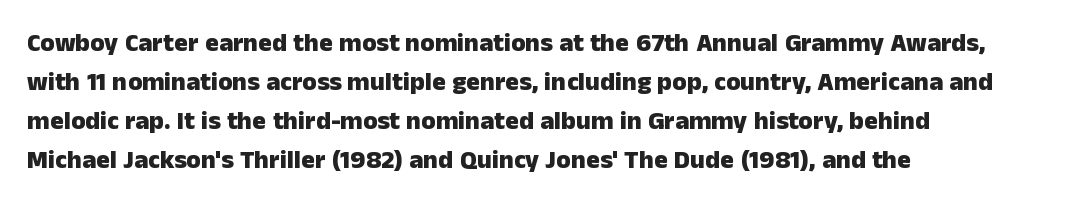
The image shows 26 px bold type, upright; set left-aligned, normal line spacing (1.5x), normal letter spacing, not underlined.
